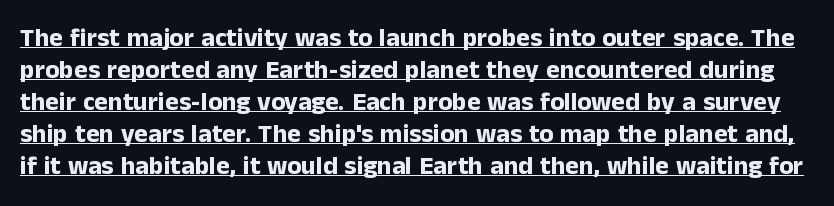
The image shows 26 px bold type, upright; set line spacing 1.23x, normal letter spacing, underlined.
